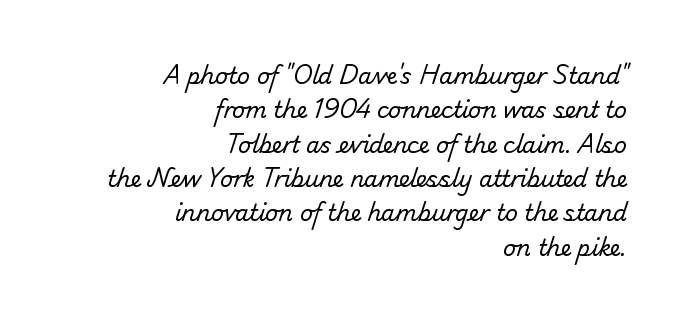
Is the letter spacing exaggerated? No — it looks like the ordinary default. If you drew a ruler down the right edge, every line would touch it. This rendering features lettering with no underline. The block of text has a typical density, with ordinary space between rows. Stroke thickness stays within the range of a standard reading face or lighter.
